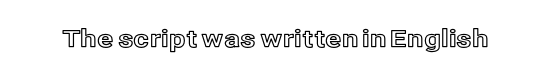
Observe the ordinary spacing: letters are neighbours, not strangers. Underline: absent. Rendered with straight, roman letterforms.
